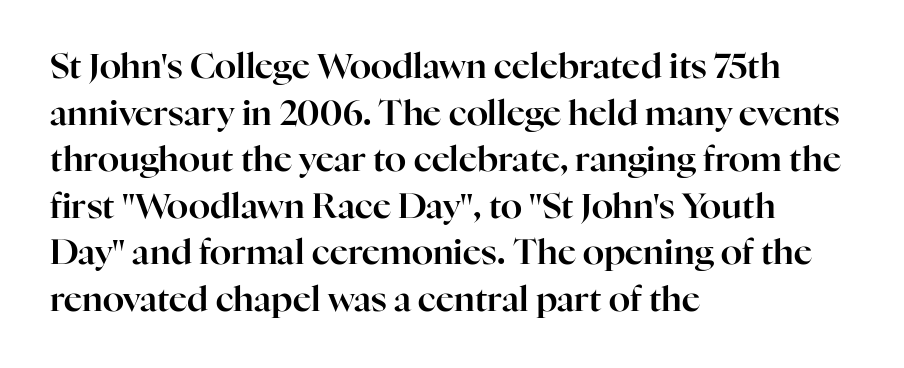
Q: Is the text italic (slanted)? A: No, it is upright.
Q: Is the typeface a serif or a sans-serif typeface? A: Serif.
Q: Is the text underlined? A: No.
Q: How is the paragraph aligned? A: Left-aligned.
Q: Is the spacing between letters normal or unusually wide? A: Normal.
Q: Is the spacing between lines tight, normal or loose? A: Normal.
Q: Width (condensed, normal, or wide)? A: Normal.
Q: Stroke contrast? A: High.
Q: x-height? A: Medium.
Q: Monospaced? A: No.
